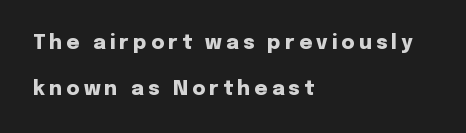
The image shows 20 px bold type, upright; set left-aligned, loose line spacing (2.28x), unusually wide letter spacing (+0.21 em), not underlined.
